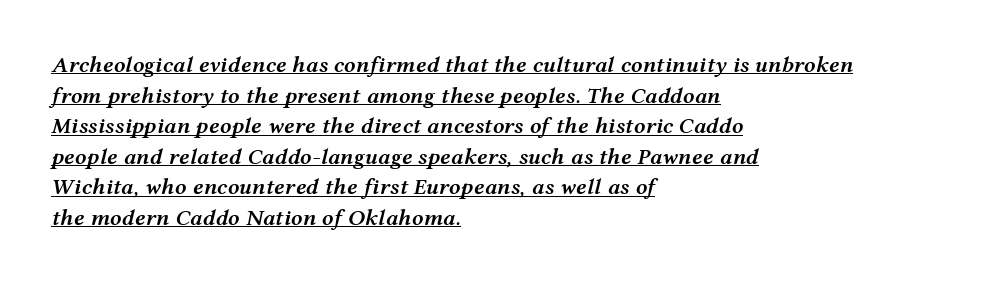
{"italic": "yes", "lean": "right", "slant_degrees": 12, "bold": "semi", "underline": "yes", "align": "left", "line_spacing": "normal", "line_spacing_ratio": 1.33, "letter_spacing": "normal", "letter_spacing_em": 0.0, "glyph_px": 23}
